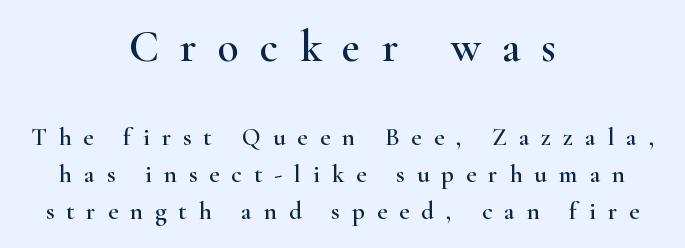
Q: Is the text italic (slanted)? A: No, it is upright.
Q: Is the typeface a serif or a sans-serif typeface? A: Serif.
Q: Is the text underlined? A: No.
Q: How is the paragraph aligned? A: Centered.
Q: Is the spacing between letters normal or unusually wide? A: Unusually wide.
Q: Is the spacing between lines tight, normal or loose? A: Normal.
Q: Which block of text is set in a larger size, the first (top) or the second (bottom)? A: The first (top) one.
Q: Width (condensed, normal, or wide)? A: Wide.
Q: Stroke contrast? A: High.
Q: x-height? A: Small.
Q: Monospaced? A: No.
